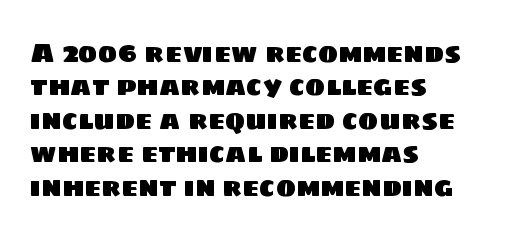
Q: Is the text underlined? A: No.
Q: How is the paragraph aligned? A: Left-aligned.
Q: Is the spacing between letters normal or unusually wide? A: Normal.
